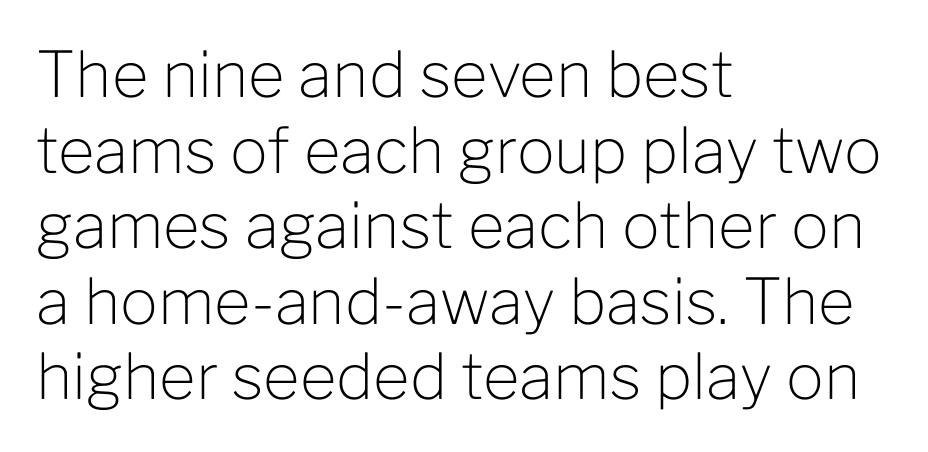
Q: Is the text bold? A: No.
Q: Is the text italic (slanted)? A: No, it is upright.
Q: Is the typeface a serif or a sans-serif typeface? A: Sans-serif.
Q: Is the text underlined? A: No.
Q: How is the paragraph aligned? A: Left-aligned.
Q: Is the spacing between letters normal or unusually wide? A: Normal.
Q: Width (condensed, normal, or wide)? A: Normal.
Q: Stroke contrast? A: Low.
Q: x-height? A: Medium.
Q: Monospaced? A: No.
